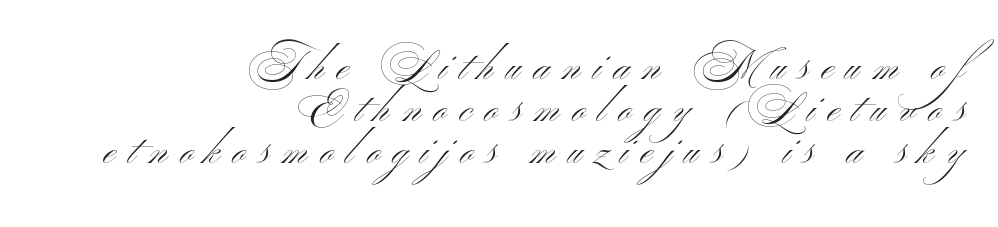
Check where the strokes stop: nothing finishes them off — pure sans. Any mark beneath the type? The region is blank. Characters follow at a spacing far wider than the type designer built in. This sample has the flowing, uneven cadence of proportional lettering.
